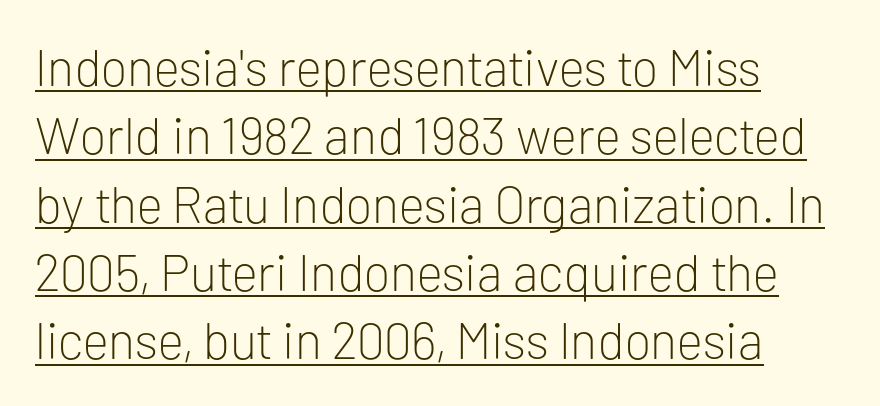
The image shows 51 px light sans-serif type, upright; set left-aligned, normal line spacing (1.34x), normal letter spacing, underlined; low stroke contrast and a medium x-height.
